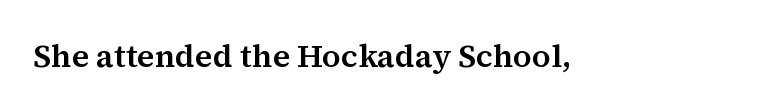
{"serif": "yes", "italic": "no", "width": "normal", "stroke_contrast": "medium", "x_height": "medium", "monospaced": "no", "underline": "no", "letter_spacing": "normal", "letter_spacing_em": 0.0, "glyph_px": 32}
